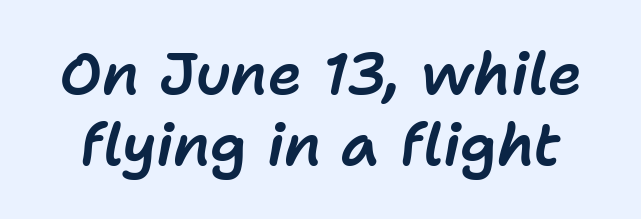
{"italic": "yes", "lean": "right", "slant_degrees": 11, "width": "normal", "stroke_contrast": "low", "x_height": "medium", "monospaced": "no", "underline": "no", "line_spacing_ratio": 1.23, "letter_spacing": "normal", "letter_spacing_em": 0.0, "glyph_px": 58}
